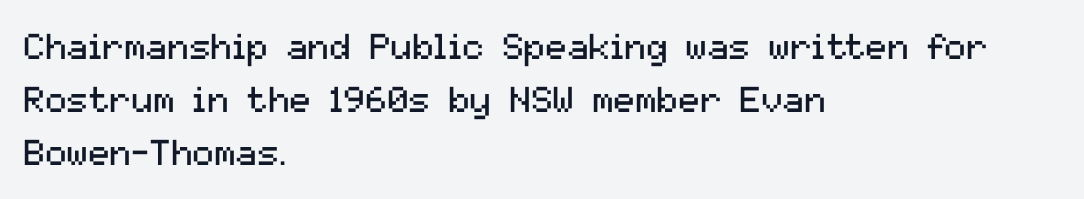
Q: Is the text bold? A: No.
Q: Is the text italic (slanted)? A: No, it is upright.
Q: Is the typeface a serif or a sans-serif typeface? A: Sans-serif.
Q: Is the text underlined? A: No.
Q: How is the paragraph aligned? A: Left-aligned.
Q: Is the spacing between letters normal or unusually wide? A: Normal.
Q: Is the spacing between lines tight, normal or loose? A: Normal.
Q: Width (condensed, normal, or wide)? A: Normal.
Q: Stroke contrast? A: Medium.
Q: x-height? A: Medium.
Q: Monospaced? A: No.
